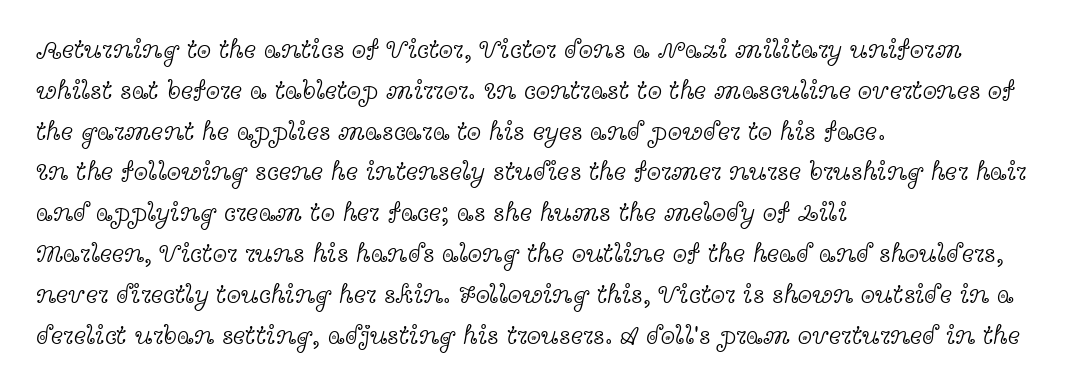
The image shows 26 px text type; set left-aligned, normal line spacing (1.57x), normal letter spacing, not underlined.
